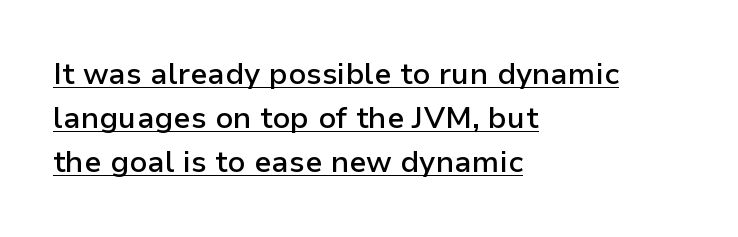
Ascenders rise straight up at ninety degrees. The font family rendered here belongs to the sans-serif group. Casual observation: everything's shoved over to the left. The string is rendered with underlining switched on. Think of a printed novel: that variable character pitch is what you see here. Characters follow at the spacing the type designer built in.
